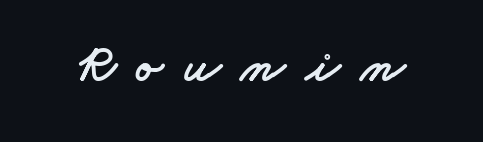
The words here are not underlined. Each letter's strokes conclude bluntly, with no projecting serifs. The rendering uses natural spacing where letterforms have individual widths. What stands out about the letter spacing? Its width — letters are far apart.
